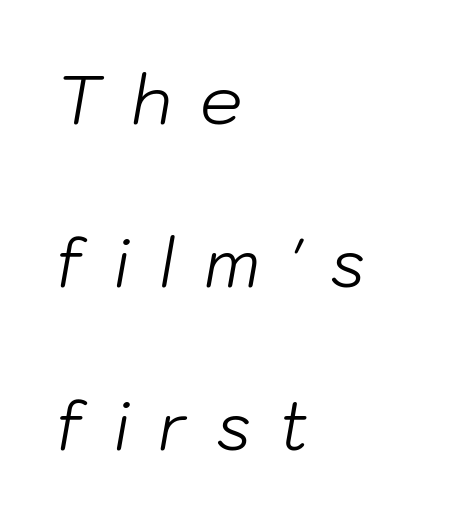
The image shows 67 px light type, italic (leaning right); set left-aligned, loose line spacing (2.43x), unusually wide letter spacing (+0.42 em), not underlined; low stroke contrast and a medium x-height.
